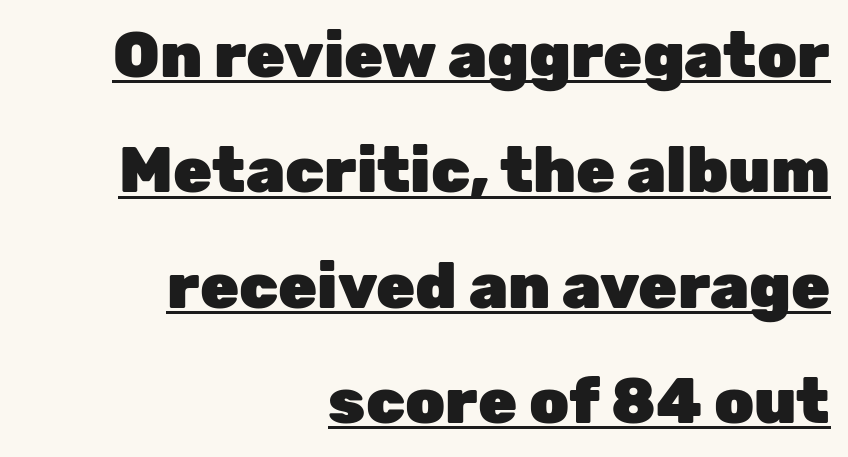
{"serif": "no", "italic": "no", "bold": "yes", "weight": "heavy", "width": "normal", "stroke_contrast": "low", "x_height": "medium", "monospaced": "no", "underline": "yes", "align": "right", "line_spacing_ratio": 1.83, "letter_spacing": "normal", "letter_spacing_em": 0.0, "glyph_px": 63}
